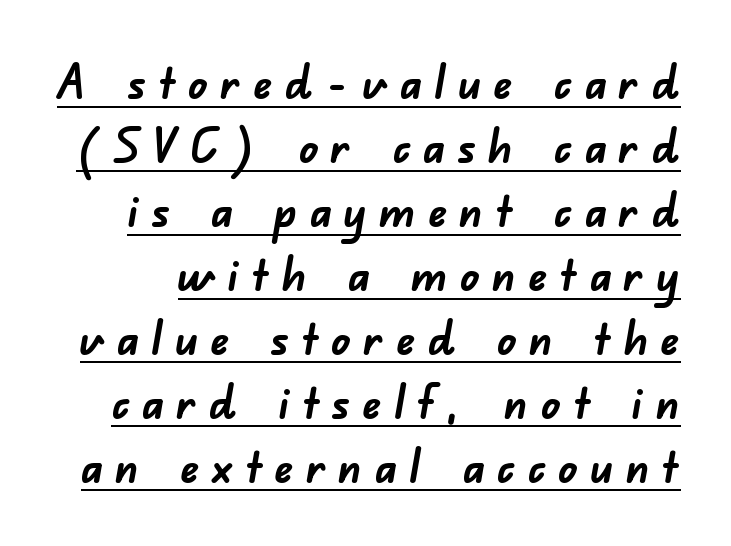
The image shows 47 px semibold sans-serif type; set normal line spacing (1.36x), unusually wide letter spacing (+0.26 em), underlined; low stroke contrast and a small x-height.
